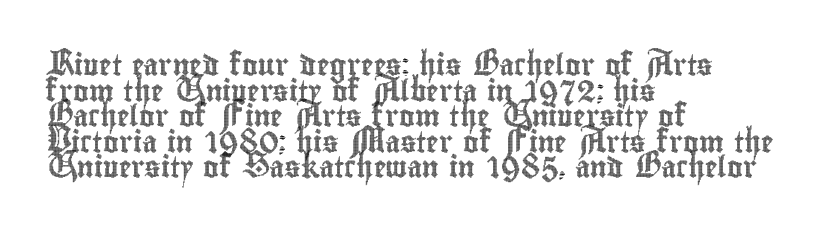
Q: Is the text italic (slanted)? A: No, it is upright.
Q: Is the text underlined? A: No.
Q: How is the paragraph aligned? A: Left-aligned.
Q: Is the spacing between letters normal or unusually wide? A: Normal.
